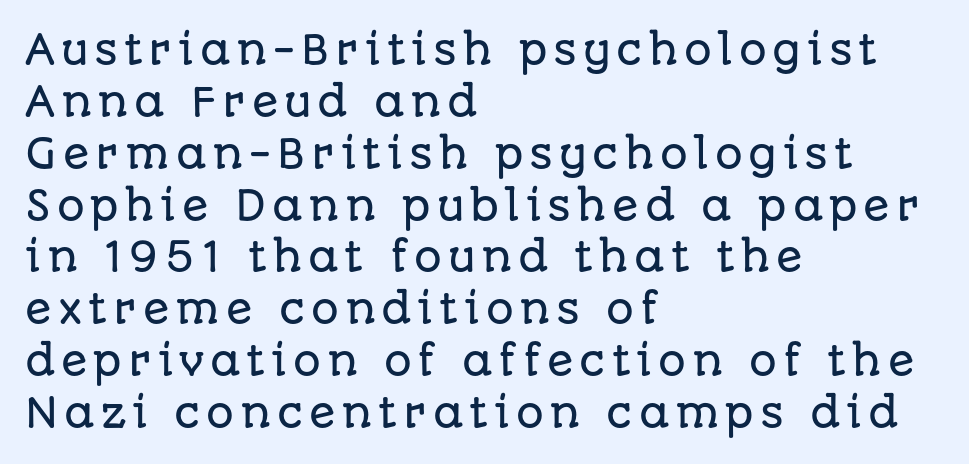
Q: Is the text italic (slanted)? A: No, it is upright.
Q: Is the typeface a serif or a sans-serif typeface? A: Sans-serif.
Q: Is the text underlined? A: No.
Q: How is the paragraph aligned? A: Left-aligned.
Q: Is the spacing between lines tight, normal or loose? A: Normal.
Q: Width (condensed, normal, or wide)? A: Normal.
Q: Stroke contrast? A: Low.
Q: x-height? A: Large.
Q: Monospaced? A: No.
